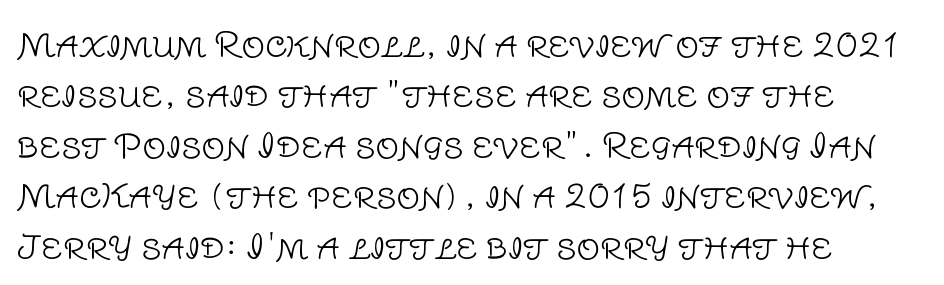
Is this a sans? Yes — the strokes have no serifs. The space beneath each line is pristine and unruled. Is the stroke heavy? The answer is a plain regular-or-lighter. Regular leading.
